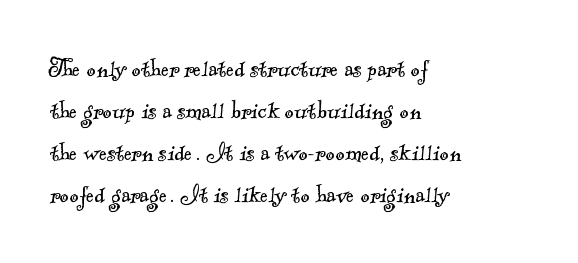
{"serif": "yes", "bold": "no", "weight": "light", "width": "normal", "x_height": "small", "monospaced": "no", "underline": "no", "align": "left", "line_spacing": "normal", "line_spacing_ratio": 1.45, "letter_spacing": "normal", "letter_spacing_em": 0.0, "glyph_px": 29}
